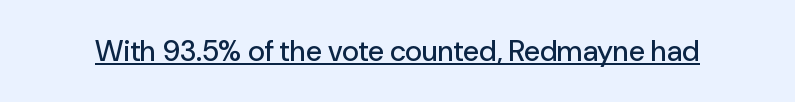
Q: Is the text italic (slanted)? A: No, it is upright.
Q: Is the typeface a serif or a sans-serif typeface? A: Sans-serif.
Q: Is the text underlined? A: Yes.
Q: Is the spacing between letters normal or unusually wide? A: Normal.
Q: Width (condensed, normal, or wide)? A: Normal.
Q: Stroke contrast? A: Low.
Q: x-height? A: Medium.
Q: Monospaced? A: No.
